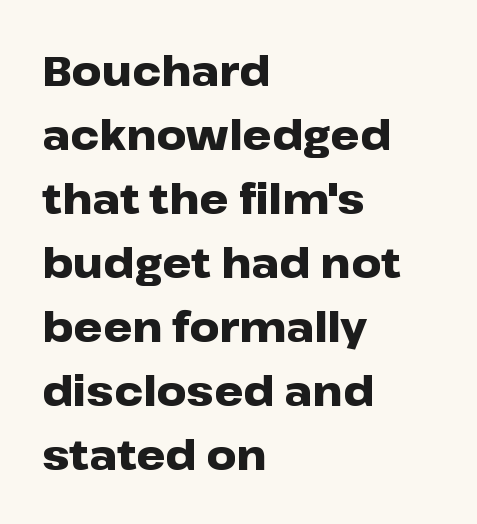
Plenty of ink on the page — the face is bold. Stroke terminals: plain, sans-serif. You could not count columns in this text — the font is proportionally spaced. Baseline-to-baseline distance is the conventional proportion of letter height.
